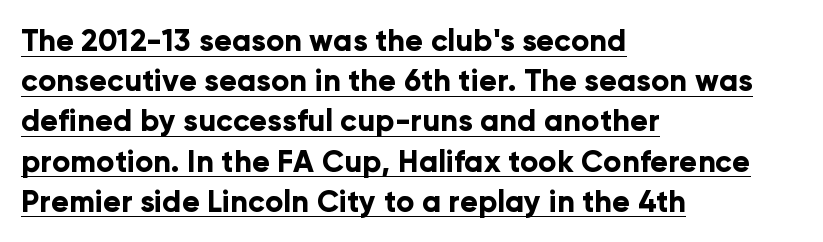
{"serif": "no", "italic": "no", "bold": "yes", "weight": "bold", "width": "normal", "stroke_contrast": "low", "x_height": "medium", "monospaced": "no", "underline": "yes", "align": "left", "line_spacing": "normal", "line_spacing_ratio": 1.34, "letter_spacing": "normal", "letter_spacing_em": 0.0, "glyph_px": 30}
